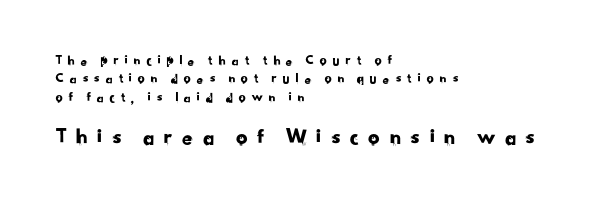
{"underline": "no", "align": "left", "line_spacing": "normal", "line_spacing_ratio": 1.31, "letter_spacing": "wide", "letter_spacing_em": 0.34, "larger_block": "second", "size_ratio": 1.64, "glyph_px": 23}
